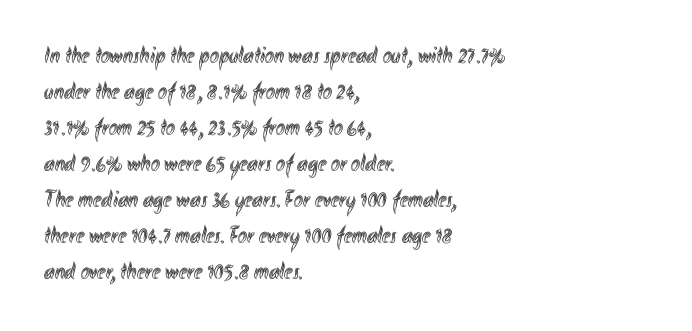
Q: Is the text italic (slanted)? A: Yes.
Q: Is the text underlined? A: No.
Q: How is the paragraph aligned? A: Left-aligned.
Q: Is the spacing between letters normal or unusually wide? A: Normal.
Q: Is the spacing between lines tight, normal or loose? A: Normal.
